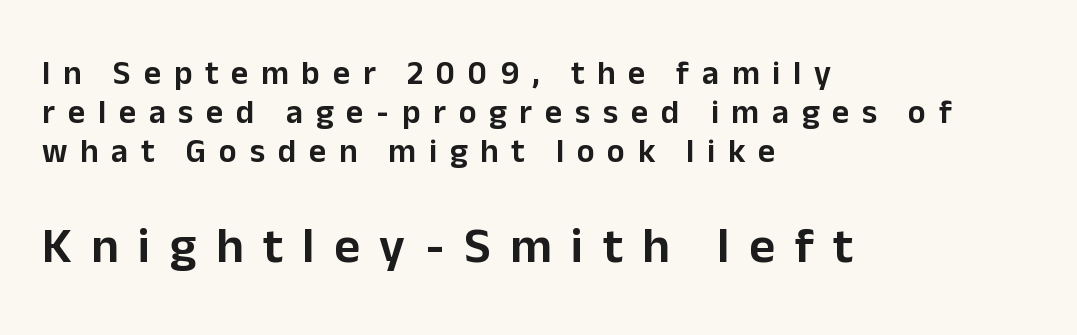
The image shows 50 px sans-serif type, upright; set left-aligned, line spacing 1.18x, unusually wide letter spacing (+0.39 em), not underlined; the second (bottom) block is 1.52x larger; low stroke contrast and a medium x-height.
